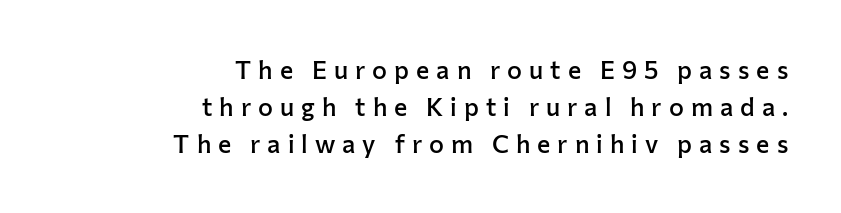
{"italic": "no", "bold": "semi", "underline": "no", "align": "right", "line_spacing": "normal", "line_spacing_ratio": 1.49, "letter_spacing": "wide", "letter_spacing_em": 0.28, "glyph_px": 25}
